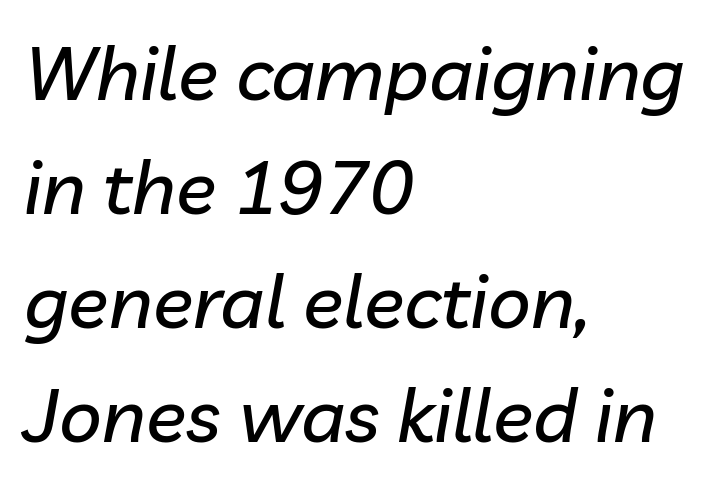
{"italic": "yes", "lean": "right", "slant_degrees": 10, "width": "normal", "stroke_contrast": "low", "x_height": "medium", "monospaced": "no", "underline": "no", "align": "left", "line_spacing": "normal", "line_spacing_ratio": 1.52, "letter_spacing": "normal", "letter_spacing_em": 0.0, "glyph_px": 75}
